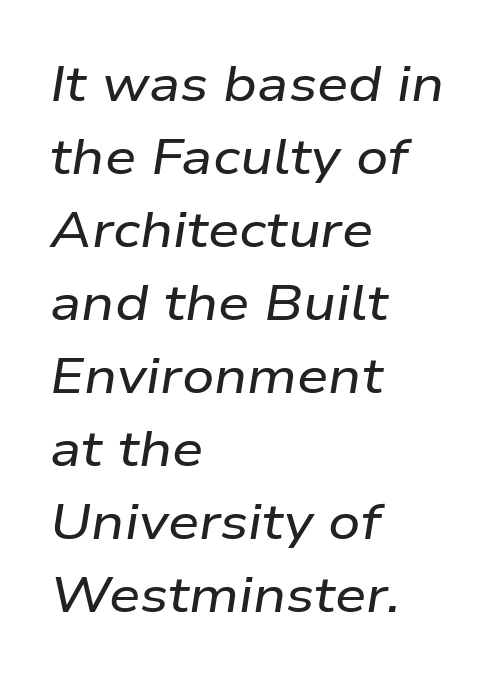
Q: Is the text italic (slanted)? A: Yes, it leans right by about 9 degrees.
Q: Is the text underlined? A: No.
Q: How is the paragraph aligned? A: Left-aligned.
Q: Is the spacing between letters normal or unusually wide? A: Normal.
Q: Is the spacing between lines tight, normal or loose? A: Normal.
Q: Width (condensed, normal, or wide)? A: Wide.
Q: Stroke contrast? A: Low.
Q: x-height? A: Medium.
Q: Monospaced? A: No.
